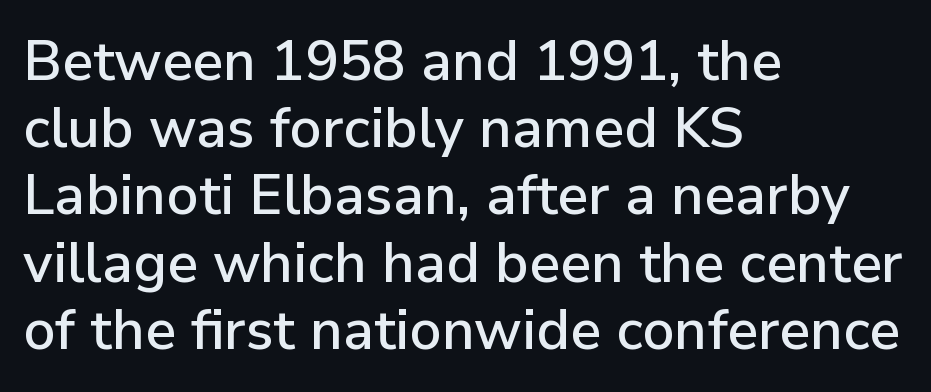
Q: Is the text italic (slanted)? A: No, it is upright.
Q: Is the typeface a serif or a sans-serif typeface? A: Sans-serif.
Q: Is the text underlined? A: No.
Q: How is the paragraph aligned? A: Left-aligned.
Q: Is the spacing between letters normal or unusually wide? A: Normal.
Q: Width (condensed, normal, or wide)? A: Normal.
Q: Stroke contrast? A: Low.
Q: x-height? A: Medium.
Q: Monospaced? A: No.
